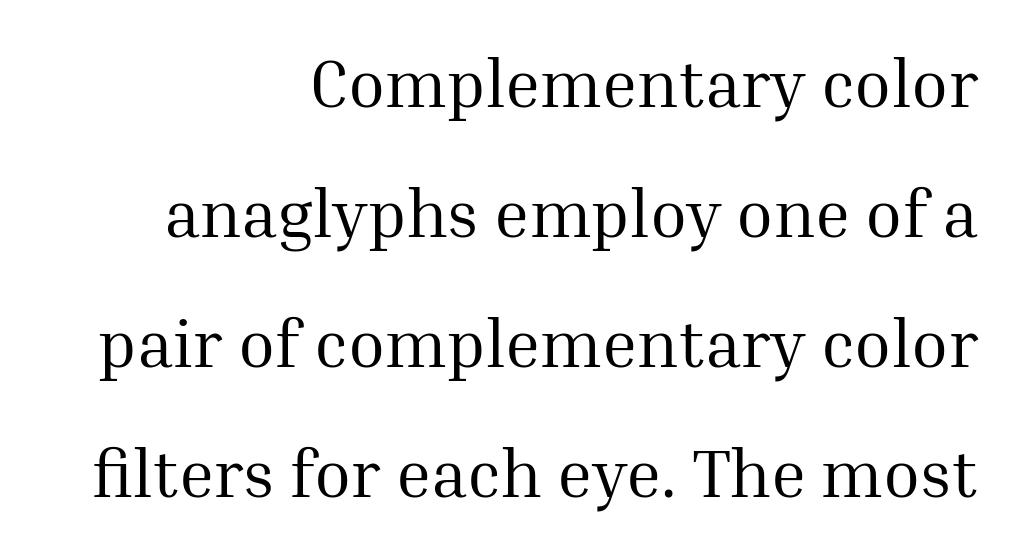
{"serif": "yes", "italic": "no", "bold": "no", "weight": "regular", "width": "normal", "stroke_contrast": "medium", "x_height": "medium", "monospaced": "no", "underline": "no", "align": "right", "line_spacing": "loose", "line_spacing_ratio": 1.94, "letter_spacing": "normal", "letter_spacing_em": 0.0, "glyph_px": 67}
